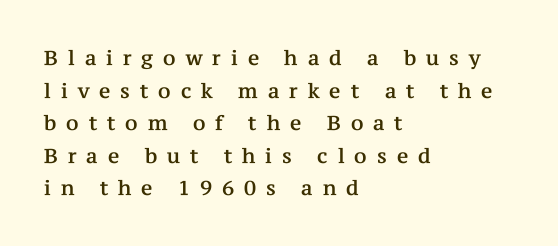
The image shows 20 px text type, upright; set left-aligned, normal line spacing (1.63x), unusually wide letter spacing (+0.5 em), not underlined.
